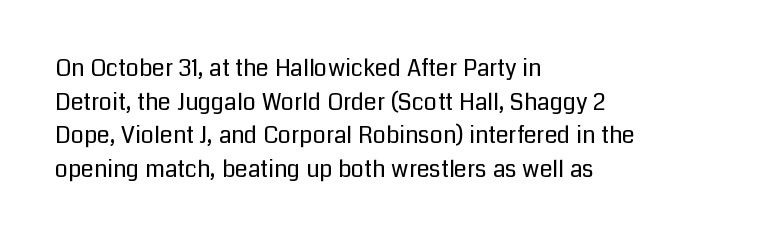
Q: Is the text bold? A: No.
Q: Is the text italic (slanted)? A: No, it is upright.
Q: Is the text underlined? A: No.
Q: How is the paragraph aligned? A: Left-aligned.
Q: Is the spacing between letters normal or unusually wide? A: Normal.
Q: Is the spacing between lines tight, normal or loose? A: Normal.
